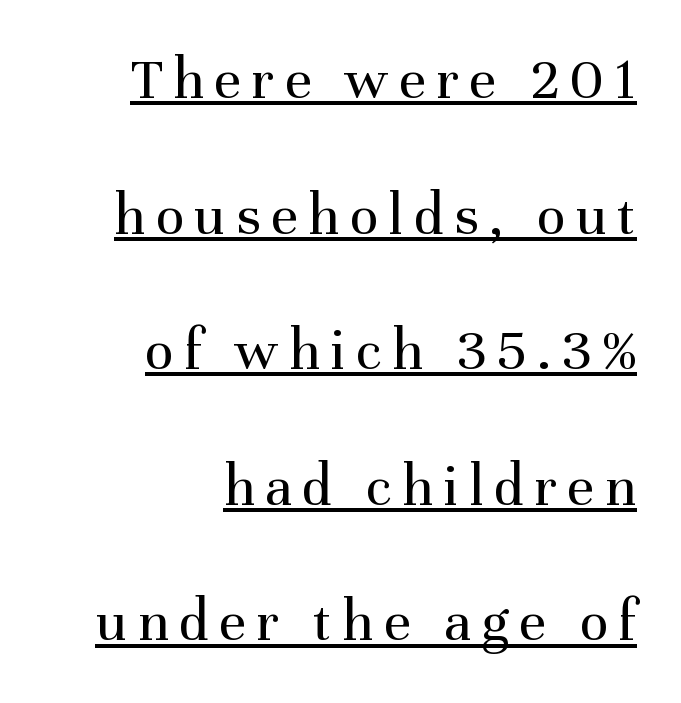
I'd call this a serif setting — the letters wear small feet. This block would shrink considerably if given ordinary leading; it's expanded now. Here the designer chose a conventional face with non-uniform glyph widths. The passage is arranged like a letterhead date or caption credit — flush right. Summary of weight: not heavy and not bold. These lines were composed using upright roman letters.
